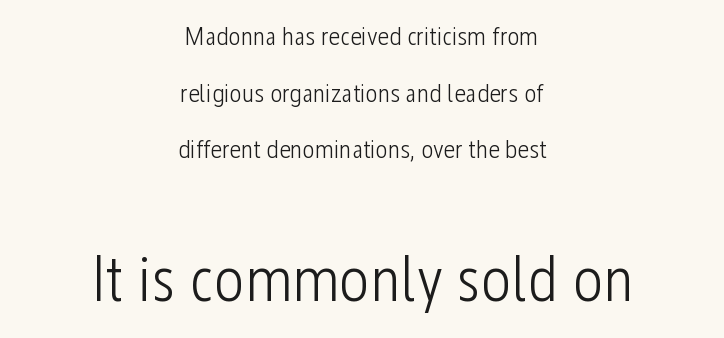
The image shows 64 px light, condensed sans-serif type, upright; set centered, loose line spacing (2.18x), normal letter spacing, not underlined; the second (bottom) block is 2.46x larger; low stroke contrast and a medium x-height.
